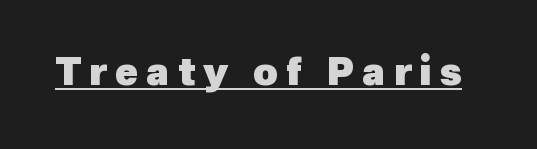
Q: Is the text bold? A: Yes.
Q: Is the typeface a serif or a sans-serif typeface? A: Sans-serif.
Q: Is the text underlined? A: Yes.
Q: Is the spacing between letters normal or unusually wide? A: Unusually wide.
Q: Width (condensed, normal, or wide)? A: Normal.
Q: x-height? A: Medium.
Q: Monospaced? A: No.
